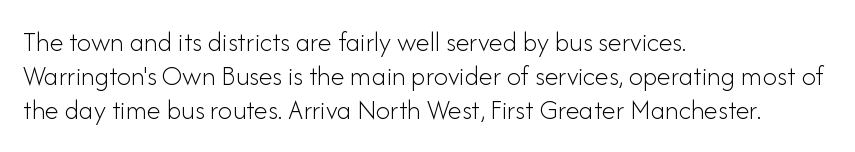
The cut favours lightness, reaching ordinary text weight at its darkest. Each word holds together tightly as a unit, with standard inter-letter gaps. Descender tails drop into unmarked territory. Does the lettering tilt? It doesn't — this is upright. The face used here is proportionally spaced, like ordinary book or web type. Teacher's note: observe the even left margin — that is flush-left alignment.
